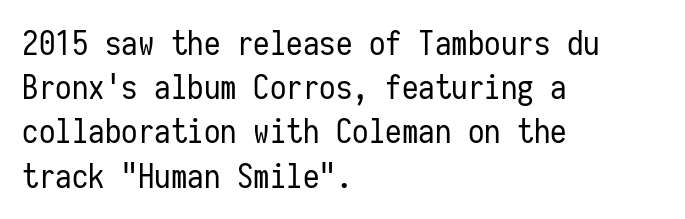
The tracking reads as untouched default to a designer's eye. Classification — sans serif. Unlike italic type, these characters show no tilt at all. Weight: not bold — regular or lighter. Line spacing here is normal. The foot of each line stays bare and open.
